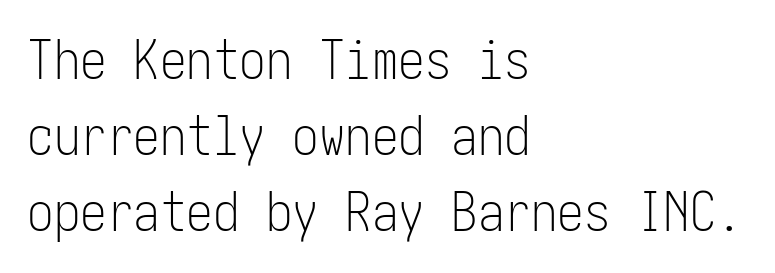
The image shows 53 px light, condensed sans-serif type, upright; set left-aligned, normal line spacing (1.43x), normal letter spacing, not underlined; low stroke contrast and a medium x-height.
